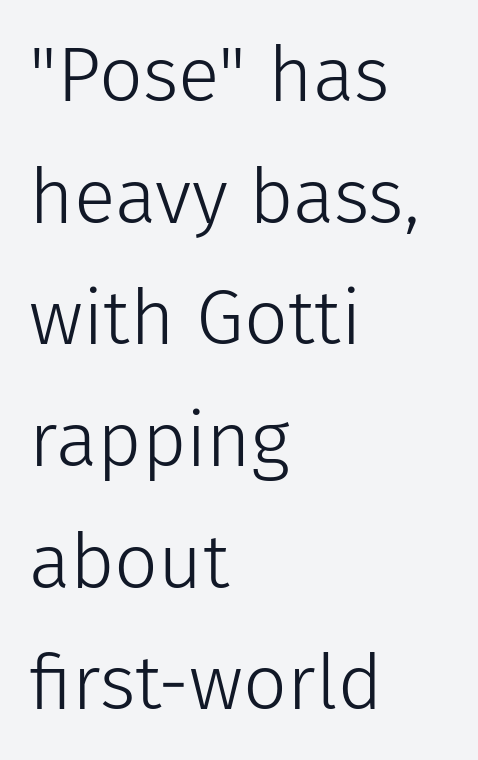
No italicization has been applied; the sample stays upright. Each line starts at the same left margin while the right side varies. Compared with typical paragraphs, the rows here are spaced about the same. The rendering shows plain stroke endings on the letterforms — a sans-serif design.
